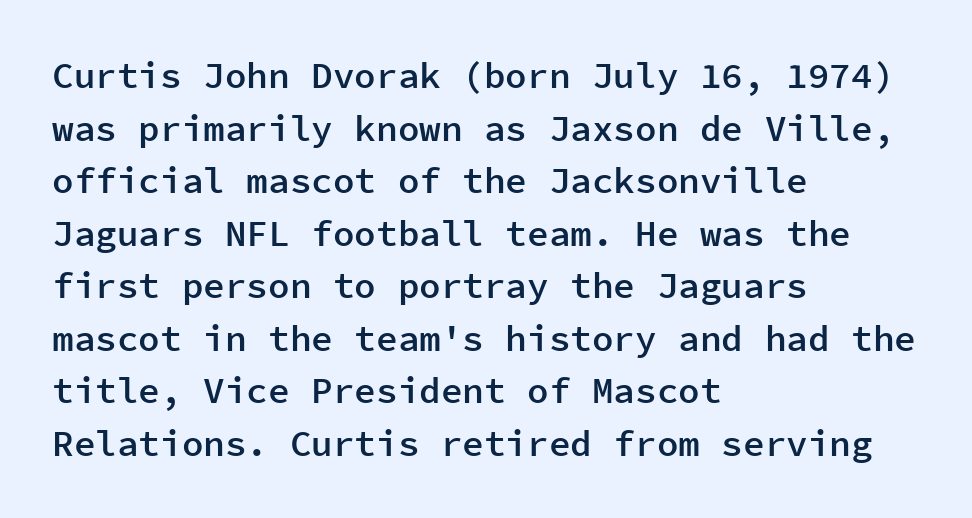
{"serif": "no", "italic": "no", "bold": "semi", "weight": "semibold", "width": "normal", "stroke_contrast": "low", "x_height": "medium", "monospaced": "yes", "underline": "no", "align": "left", "line_spacing": "normal", "line_spacing_ratio": 1.46, "letter_spacing": "normal", "letter_spacing_em": 0.0, "glyph_px": 36}
